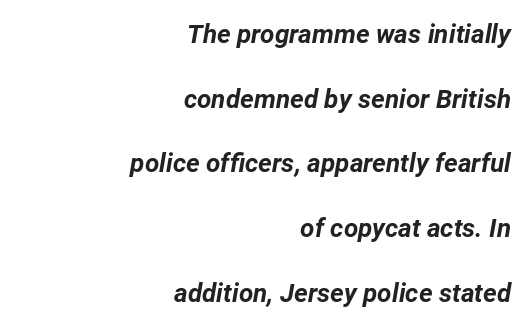
Q: Is the text bold? A: Yes.
Q: Is the text italic (slanted)? A: Yes, it leans right by about 12 degrees.
Q: Is the text underlined? A: No.
Q: How is the paragraph aligned? A: Right-aligned.
Q: Is the spacing between letters normal or unusually wide? A: Normal.
Q: Is the spacing between lines tight, normal or loose? A: Loose.
